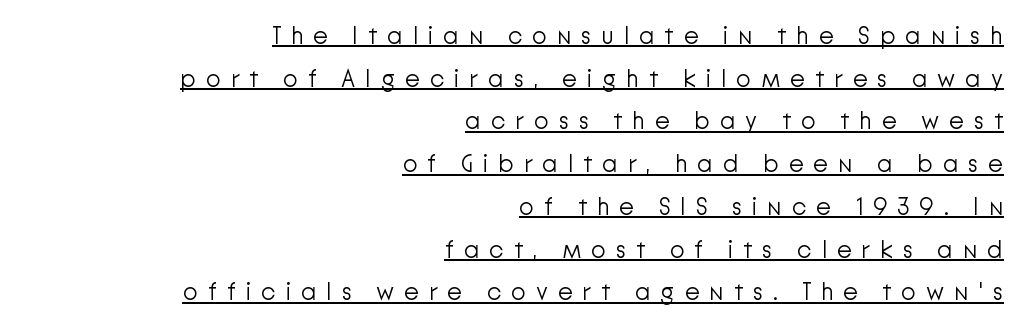
The image shows 24 px text type, upright; set right-aligned, line spacing 1.78x, unusually wide letter spacing (+0.41 em), underlined.
